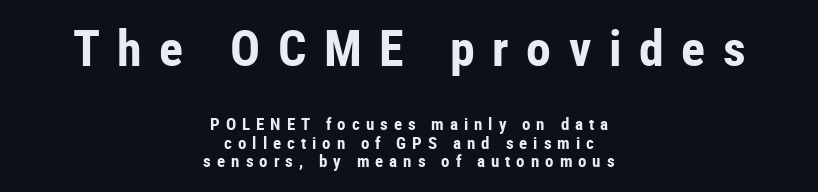
The image shows 50 px bold, condensed sans-serif type, upright; set centered, tight line spacing (1.1x), unusually wide letter spacing (+0.35 em), not underlined; the first (top) block is 2.94x larger; low stroke contrast and a medium x-height.
